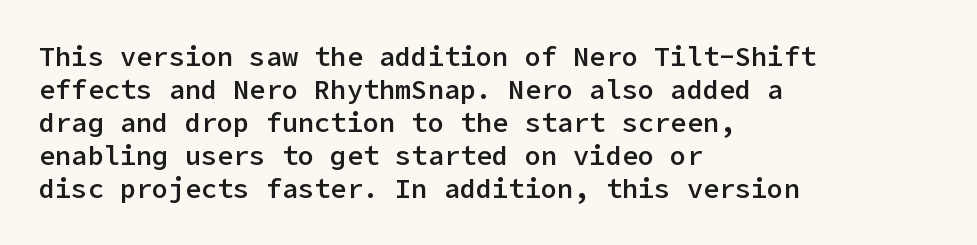
The image shows 27 px text type, upright; set left-aligned, line spacing 1.22x, normal letter spacing, not underlined.
